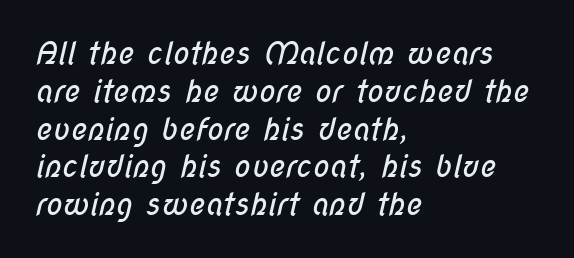
{"serif": "no", "bold": "no", "weight": "regular", "width": "condensed", "stroke_contrast": "low", "x_height": "medium", "monospaced": "no", "underline": "no", "align": "left", "line_spacing_ratio": 1.22, "letter_spacing": "normal", "letter_spacing_em": 0.0, "glyph_px": 31}
